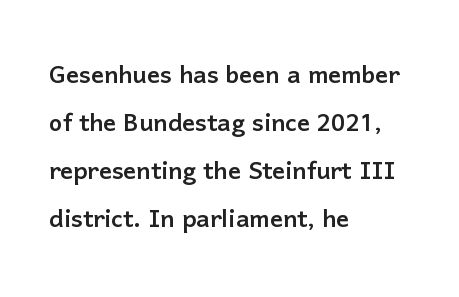
The image shows 32 px sans-serif type, upright; set left-aligned, normal line spacing (1.5x), normal letter spacing, not underlined; low stroke contrast and a medium x-height.
